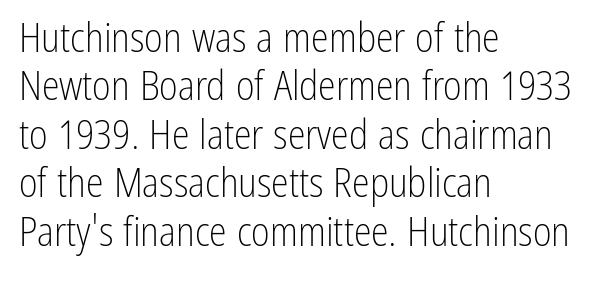
The image shows 40 px light, condensed sans-serif type, upright; set left-aligned, line spacing 1.21x, normal letter spacing, not underlined; low stroke contrast and a medium x-height.
